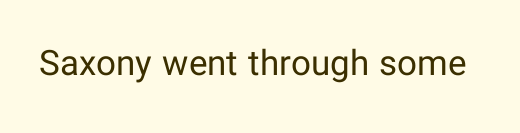
Q: Is the text bold? A: No.
Q: Is the text italic (slanted)? A: No, it is upright.
Q: Is the typeface a serif or a sans-serif typeface? A: Sans-serif.
Q: Is the text underlined? A: No.
Q: Is the spacing between letters normal or unusually wide? A: Normal.
Q: Width (condensed, normal, or wide)? A: Normal.
Q: Stroke contrast? A: Low.
Q: x-height? A: Medium.
Q: Monospaced? A: No.
